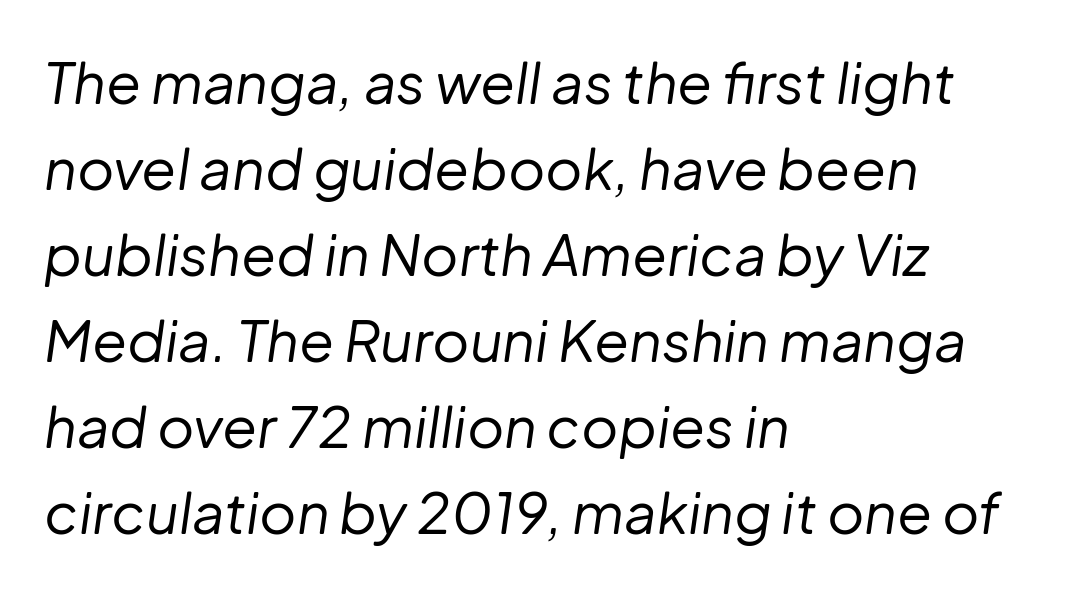
These lines stack with their left ends in a neat column. Observe the lean: these are italic letterforms. This reads as an unemphasized weight, regular at the heaviest. The letters advance in unequal steps, a hallmark of proportional type. Nobody touched the tracking dial on this one.
